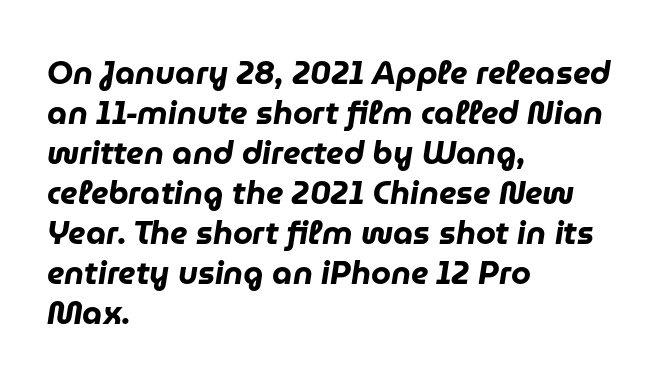
No extra tracking has been applied to these lines. Do the characters align in a grid? No, the font is proportional. The passage shown is emphatically bold. One glance says typical: line gaps are just what's usual. Slant detected: the letters are inclined. The specimen omits any rule beneath the text block's lines.
